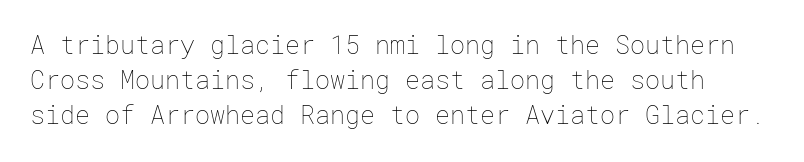
Q: Is the text bold? A: No.
Q: Is the text italic (slanted)? A: No, it is upright.
Q: Is the text underlined? A: No.
Q: Is the spacing between letters normal or unusually wide? A: Normal.
Q: Is the spacing between lines tight, normal or loose? A: Normal.
